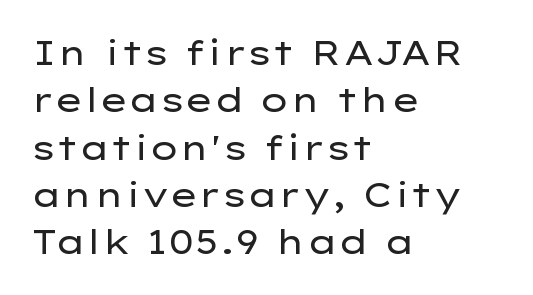
Q: Is the text bold? A: No.
Q: Is the text italic (slanted)? A: No, it is upright.
Q: Is the typeface a serif or a sans-serif typeface? A: Sans-serif.
Q: Is the text underlined? A: No.
Q: How is the paragraph aligned? A: Left-aligned.
Q: Is the spacing between letters normal or unusually wide? A: Normal.
Q: Is the spacing between lines tight, normal or loose? A: Normal.
Q: Width (condensed, normal, or wide)? A: Wide.
Q: Stroke contrast? A: Low.
Q: x-height? A: Medium.
Q: Monospaced? A: No.
